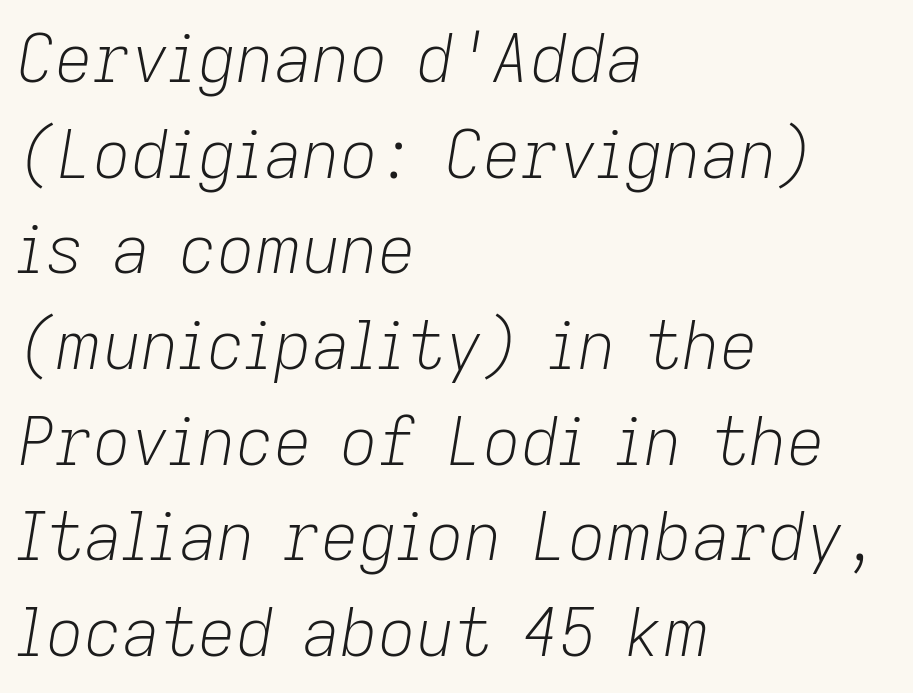
Q: Is the text bold? A: No.
Q: Is the text italic (slanted)? A: Yes, it leans right by about 9 degrees.
Q: Is the text underlined? A: No.
Q: How is the paragraph aligned? A: Left-aligned.
Q: Is the spacing between letters normal or unusually wide? A: Normal.
Q: Is the spacing between lines tight, normal or loose? A: Normal.
Q: Width (condensed, normal, or wide)? A: Normal.
Q: Stroke contrast? A: Low.
Q: x-height? A: Medium.
Q: Monospaced? A: No.
